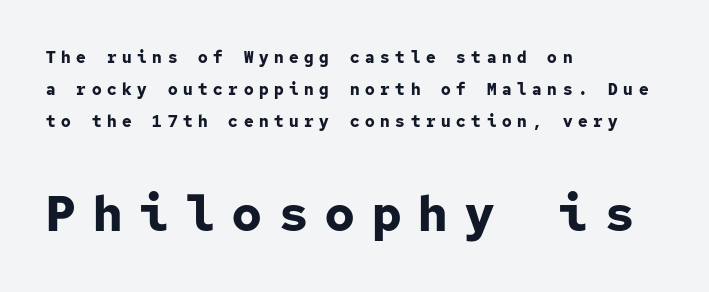
{"serif": "no", "italic": "no", "bold": "yes", "weight": "bold", "width": "normal", "stroke_contrast": "low", "x_height": "medium", "monospaced": "yes", "underline": "no", "align": "left", "line_spacing": "loose", "line_spacing_ratio": 1.99, "letter_spacing": "wide", "letter_spacing_em": 0.35, "larger_block": "second", "size_ratio": 3.06, "glyph_px": 49}
